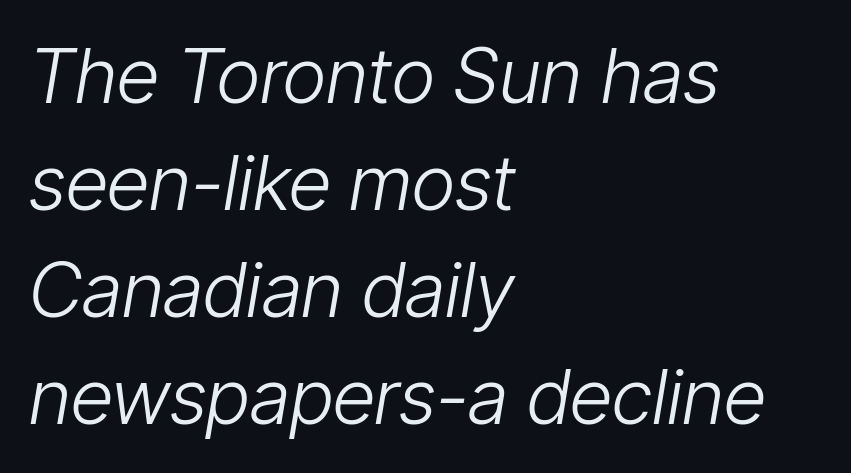
Q: Is the text bold? A: No.
Q: Is the text italic (slanted)? A: Yes, it leans right by about 9 degrees.
Q: Is the text underlined? A: No.
Q: How is the paragraph aligned? A: Left-aligned.
Q: Is the spacing between letters normal or unusually wide? A: Normal.
Q: Is the spacing between lines tight, normal or loose? A: Normal.
Q: Width (condensed, normal, or wide)? A: Condensed.
Q: Stroke contrast? A: Low.
Q: x-height? A: Medium.
Q: Monospaced? A: No.
